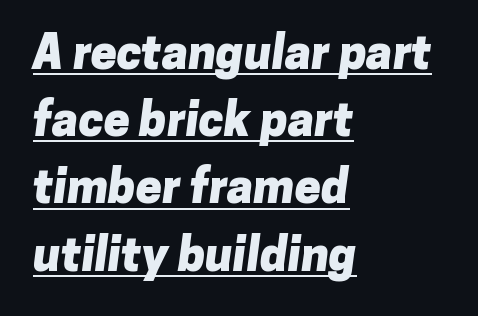
{"serif": "no", "bold": "yes", "weight": "heavy", "width": "normal", "stroke_contrast": "low", "x_height": "medium", "monospaced": "no", "underline": "yes", "align": "left", "line_spacing": "normal", "line_spacing_ratio": 1.43, "letter_spacing": "normal", "letter_spacing_em": 0.0, "glyph_px": 47}
